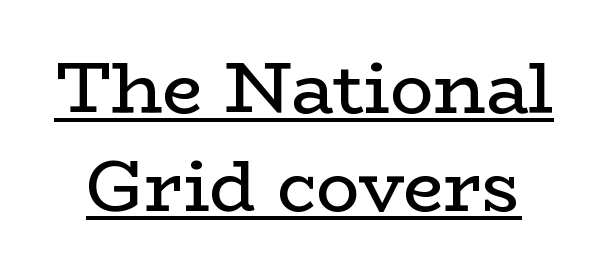
The horizontal fit of the characters is conventional and even. Check where the strokes stop: tiny serifs finish them off. Does the leading feel generous? No, just average. The type sits square on the baseline with zero lean.
